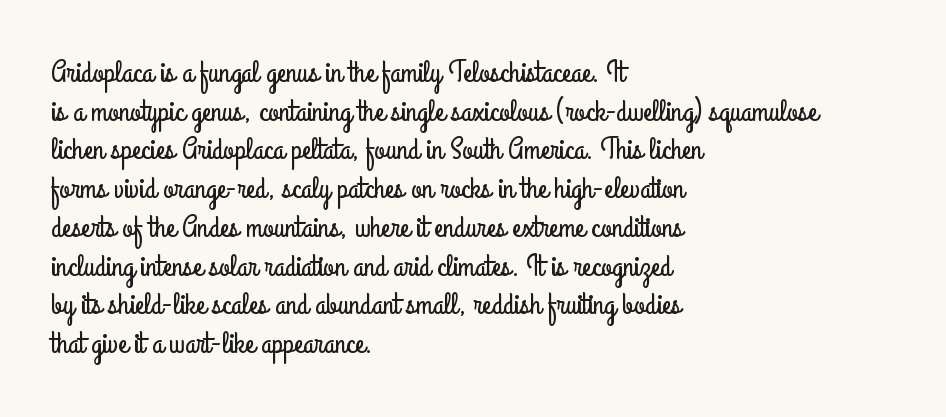
{"serif": "no", "width": "condensed", "stroke_contrast": "low", "x_height": "small", "monospaced": "no", "underline": "no", "align": "left", "line_spacing": "normal", "line_spacing_ratio": 1.25, "letter_spacing": "normal", "letter_spacing_em": 0.0, "glyph_px": 31}
